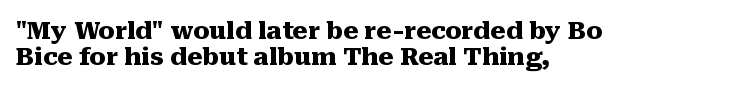
Characters remain perfectly vertical along every line. Left-aligned paragraph, ragged on the right. Pretty heavy lettering here — definitely bold. Each row of text sits above clean, open space. How are the letters spaced? Ordinarily, with no added tracking. Reading down the column, the eye jumps only a short way to each next line.
